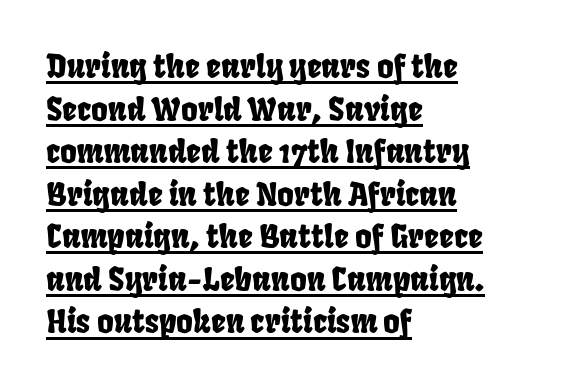
Q: Is the typeface a serif or a sans-serif typeface? A: Sans-serif.
Q: Is the text underlined? A: Yes.
Q: How is the paragraph aligned? A: Left-aligned.
Q: Is the spacing between letters normal or unusually wide? A: Normal.
Q: Is the spacing between lines tight, normal or loose? A: Normal.
Q: Width (condensed, normal, or wide)? A: Condensed.
Q: Stroke contrast? A: Low.
Q: x-height? A: Large.
Q: Monospaced? A: No.
